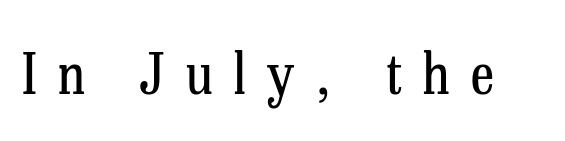
The image shows 57 px regular-weight, condensed serif type, upright; set unusually wide letter spacing (+0.38 em), not underlined; low stroke contrast and a medium x-height.
